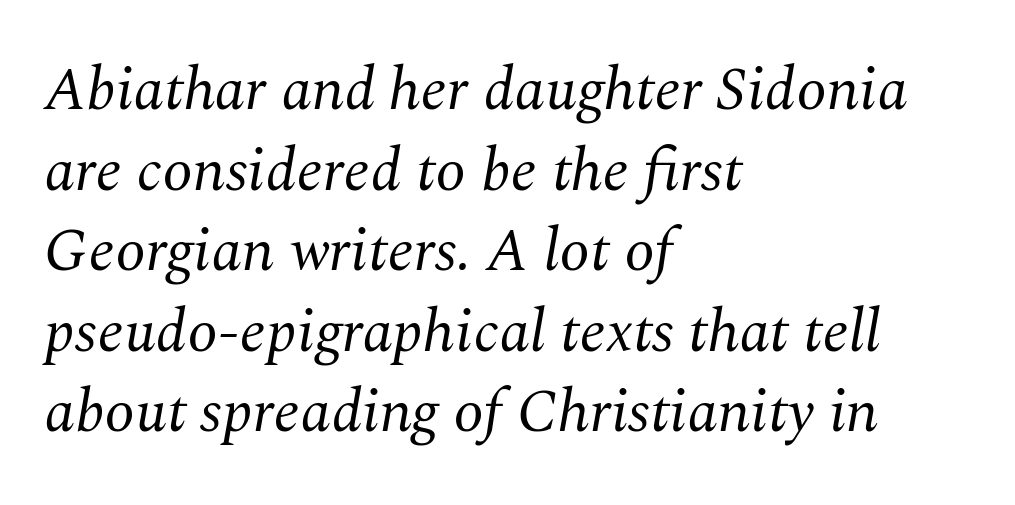
{"serif": "yes", "italic": "yes", "lean": "right", "slant_degrees": 10, "bold": "no", "weight": "regular", "width": "normal", "stroke_contrast": "medium", "x_height": "medium", "monospaced": "no", "underline": "no", "align": "left", "line_spacing": "normal", "line_spacing_ratio": 1.32, "letter_spacing": "normal", "letter_spacing_em": 0.0, "glyph_px": 61}
